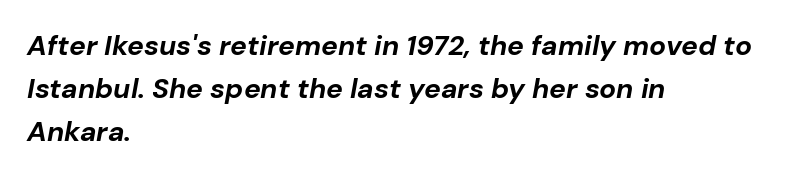
The image shows 28 px bold type, italic (leaning right); set left-aligned, normal line spacing (1.53x), normal letter spacing, not underlined; low stroke contrast and a medium x-height.
